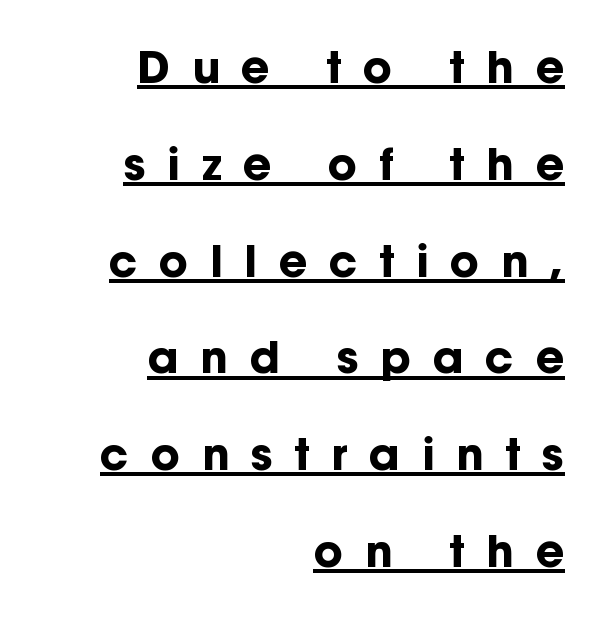
Q: Is the text bold? A: Yes.
Q: Is the text italic (slanted)? A: No, it is upright.
Q: Is the typeface a serif or a sans-serif typeface? A: Sans-serif.
Q: Is the text underlined? A: Yes.
Q: How is the paragraph aligned? A: Right-aligned.
Q: Is the spacing between letters normal or unusually wide? A: Unusually wide.
Q: Is the spacing between lines tight, normal or loose? A: Loose.
Q: Width (condensed, normal, or wide)? A: Normal.
Q: Stroke contrast? A: Low.
Q: x-height? A: Medium.
Q: Monospaced? A: No.
